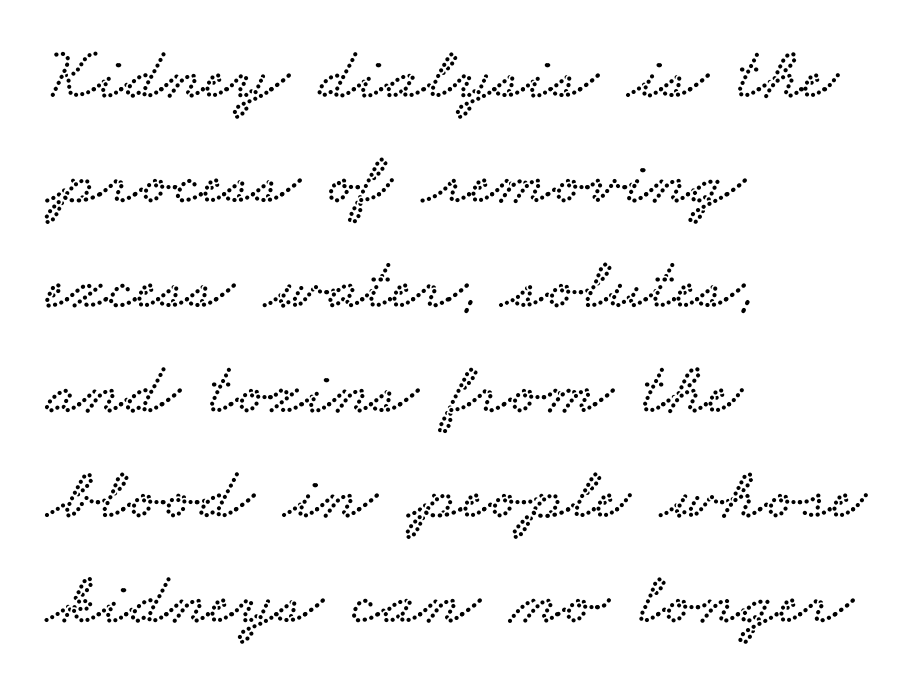
The image shows 75 px wide serif type; set left-aligned, normal line spacing (1.4x), normal letter spacing, not underlined; low stroke contrast and a small x-height.
